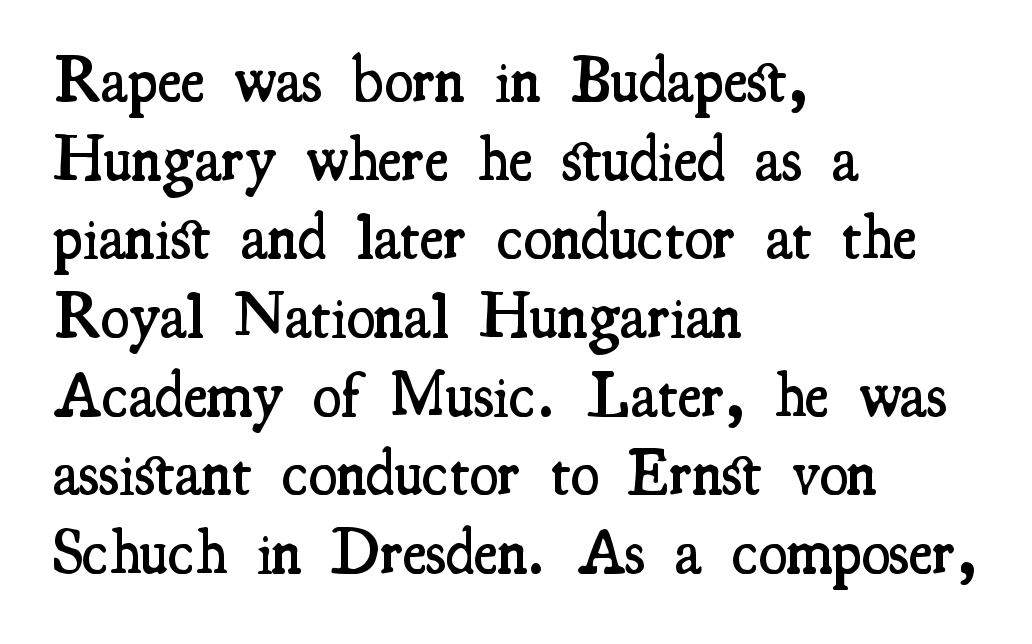
Unlike a clean sans, this face finishes its strokes with serifs. In terms of posture, this sample is upright. The baseline area is clear. A semibold gives these letters moderate extra thickness, short of bold. This sample has the flowing, uneven cadence of proportional lettering. These lines keep a tight, regular rhythm from letter to letter.
